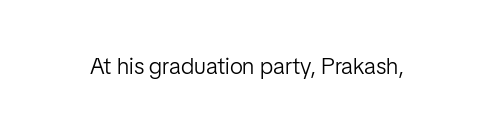
Q: Is the text bold? A: No.
Q: Is the text italic (slanted)? A: No, it is upright.
Q: Is the text underlined? A: No.
Q: Is the spacing between letters normal or unusually wide? A: Normal.
